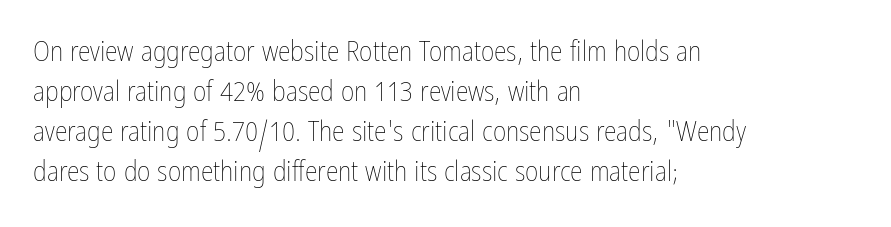
Notice how the stems are strictly vertical — no italics here. Each line starts at the same left margin while the right side varies. Stems and bowls with no extra thickness — not bold. Here the designer chose a conventional face with non-uniform glyph widths. Any mark beneath the type? The region is blank.
